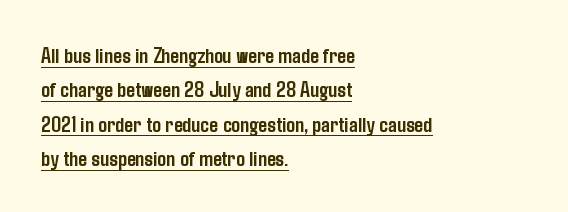
Caption: bold face, heavy strokes. You can tell it's not italic because the verticals are truly vertical. The rows are spaced the way most documents space them. This rendering leaves character spacing at its baseline value.
